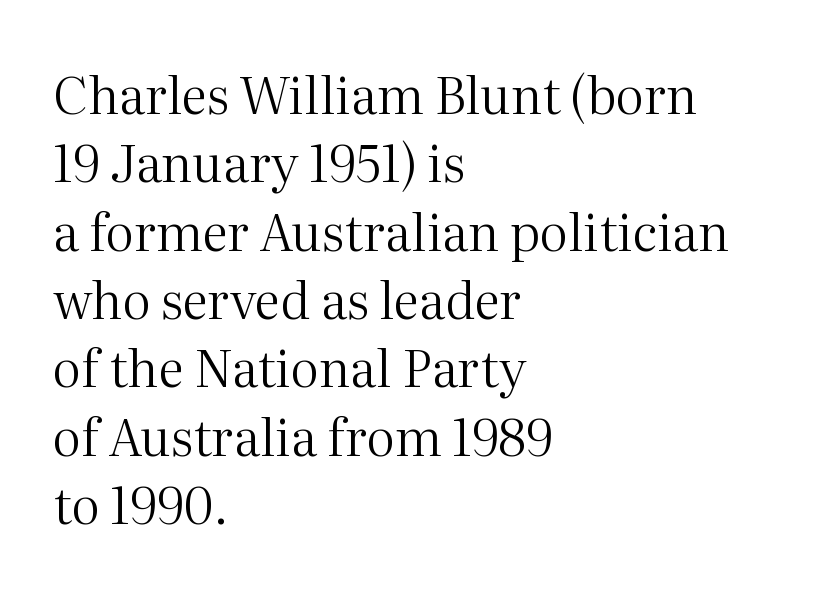
{"serif": "yes", "italic": "no", "bold": "no", "weight": "regular", "width": "normal", "stroke_contrast": "medium", "x_height": "medium", "monospaced": "no", "underline": "no", "align": "left", "line_spacing": "normal", "line_spacing_ratio": 1.34, "letter_spacing": "normal", "letter_spacing_em": 0.0, "glyph_px": 51}
